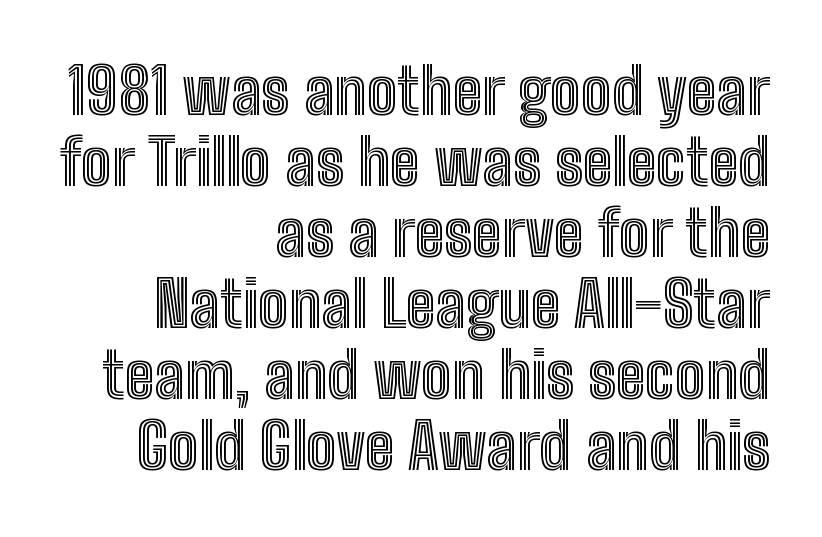
The image shows 64 px condensed type, upright; set right-aligned, tight line spacing (1.11x), normal letter spacing, not underlined; a medium x-height.
